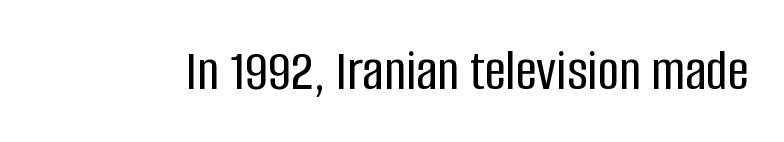
The image shows 59 px condensed sans-serif type, upright; set normal letter spacing, not underlined; low stroke contrast and a large x-height.
